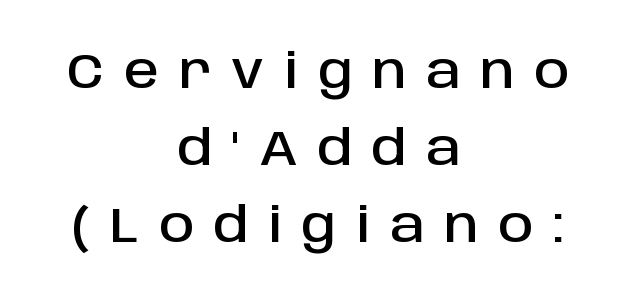
In CSS terms this would be text-align: center. Notice how descenders clear the ascenders below comfortably — that's standard leading. Every character sits straight up, as roman type does. The type is letterspaced generously, with wide tracking. A sans-serif font was chosen for this passage. A typesetter would call this proportional, since set widths differ per character.
